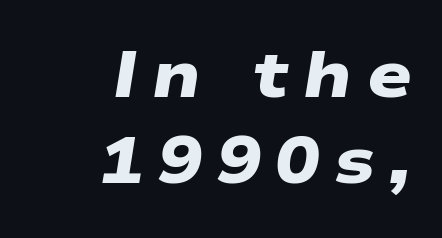
Q: Is the text bold? A: Yes.
Q: Is the typeface a serif or a sans-serif typeface? A: Sans-serif.
Q: Is the text underlined? A: No.
Q: How is the paragraph aligned? A: Right-aligned.
Q: Is the spacing between letters normal or unusually wide? A: Unusually wide.
Q: Is the spacing between lines tight, normal or loose? A: Normal.
Q: Width (condensed, normal, or wide)? A: Wide.
Q: Stroke contrast? A: Low.
Q: x-height? A: Medium.
Q: Monospaced? A: No.
